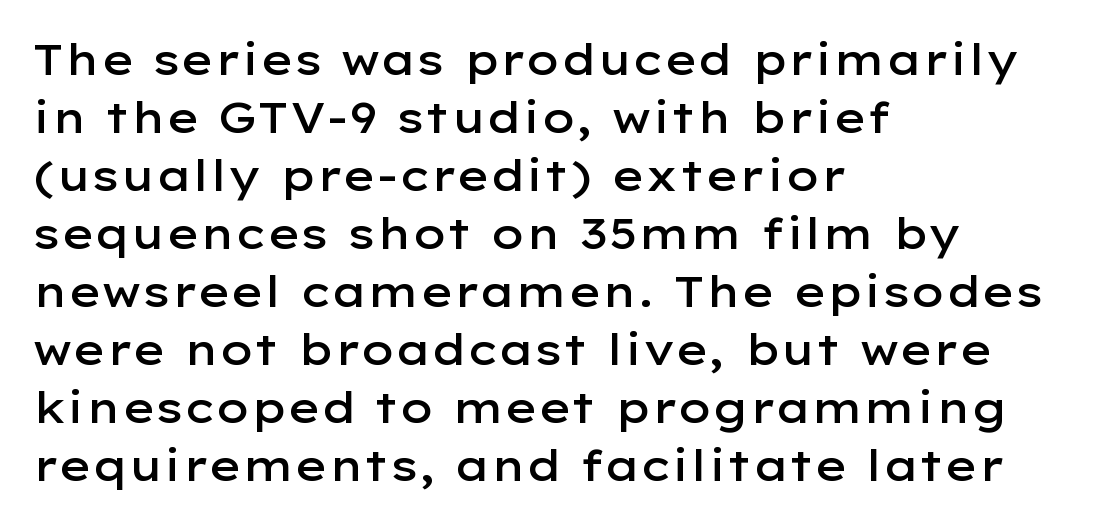
The image shows 43 px semibold, wide sans-serif type, upright; set left-aligned, normal line spacing (1.35x), normal letter spacing, not underlined; low stroke contrast and a medium x-height.
